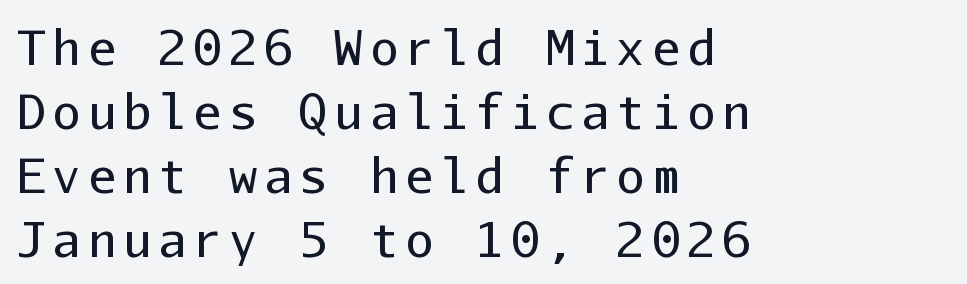
These lines are composed in type without serifs. Regarding leading, the lines here are spaced in the standard way. The font sits on the lighter half of the weight spectrum, regular included. Posture: vertical. The string is rendered with underlining switched off.
